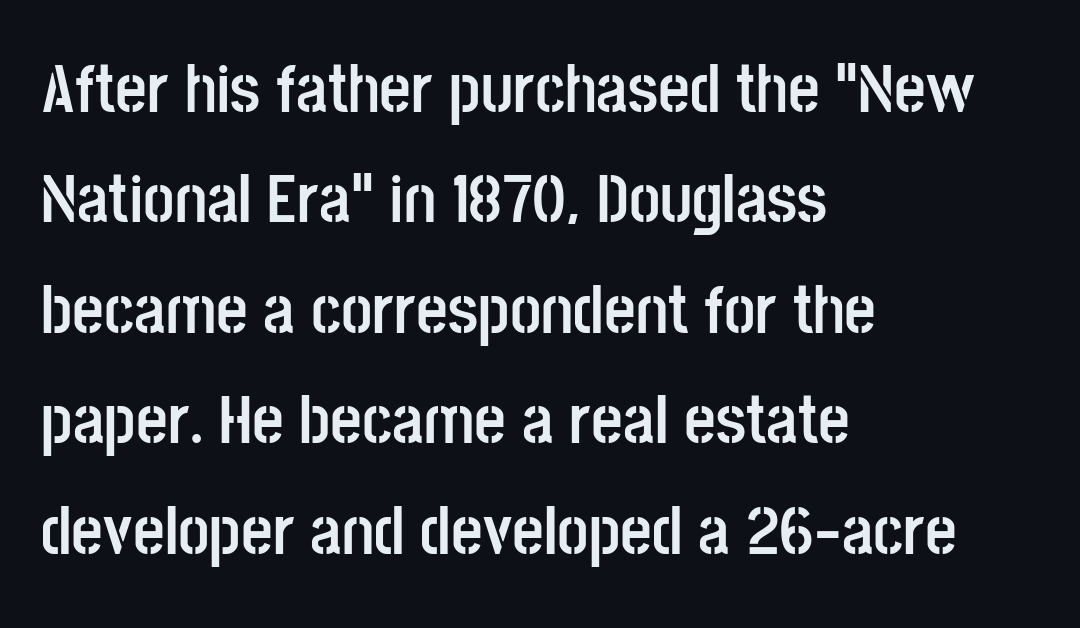
The passage shown stacks its lines at a standard gap. These lines are composed in type without serifs. Style check: upright. Only glyphs here, with clear space below each row. Between one letter and the next there's only the usual sliver of space. What weight is shown? A full bold with thick strokes.
